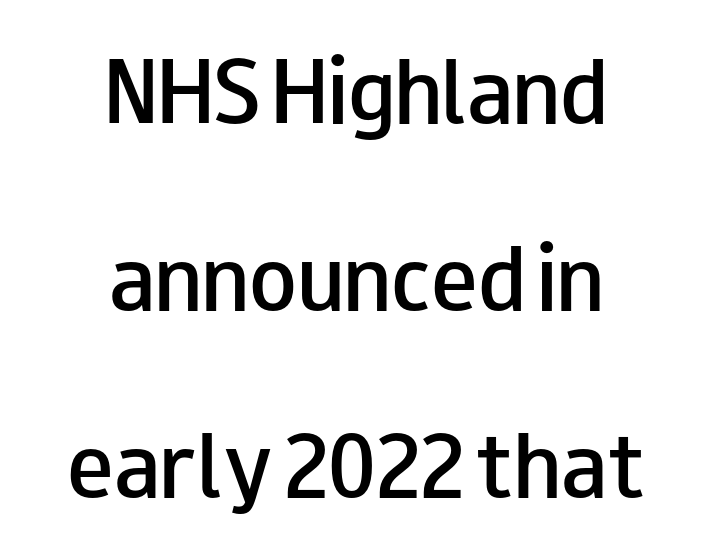
{"serif": "no", "italic": "no", "bold": "semi", "weight": "semibold", "width": "wide", "stroke_contrast": "low", "x_height": "small", "monospaced": "no", "underline": "no", "align": "center", "line_spacing": "loose", "line_spacing_ratio": 2.4, "letter_spacing": "normal", "letter_spacing_em": 0.0, "glyph_px": 78}
